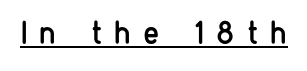
{"serif": "no", "italic": "no", "bold": "no", "weight": "regular", "width": "condensed", "stroke_contrast": "low", "x_height": "medium", "monospaced": "no", "underline": "yes", "letter_spacing": "wide", "letter_spacing_em": 0.37, "glyph_px": 33}
